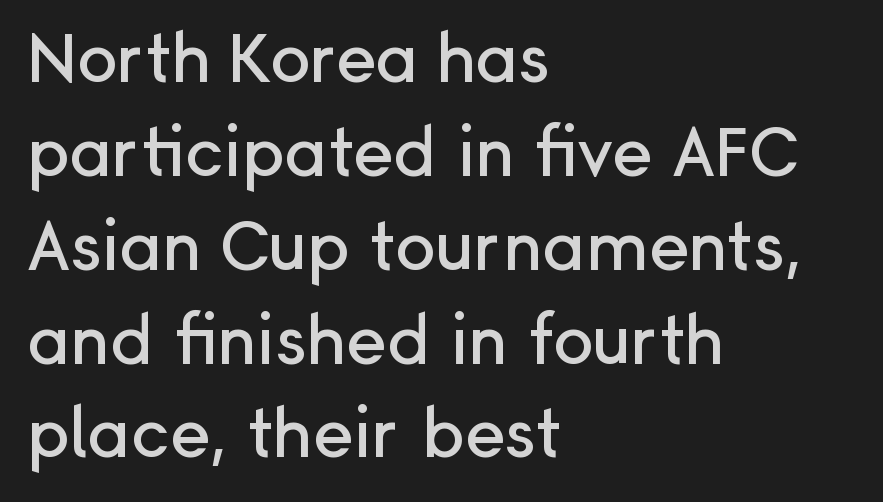
{"serif": "no", "italic": "no", "width": "normal", "stroke_contrast": "low", "x_height": "medium", "monospaced": "no", "underline": "no", "align": "left", "line_spacing": "normal", "line_spacing_ratio": 1.38, "letter_spacing": "normal", "letter_spacing_em": 0.0, "glyph_px": 68}
